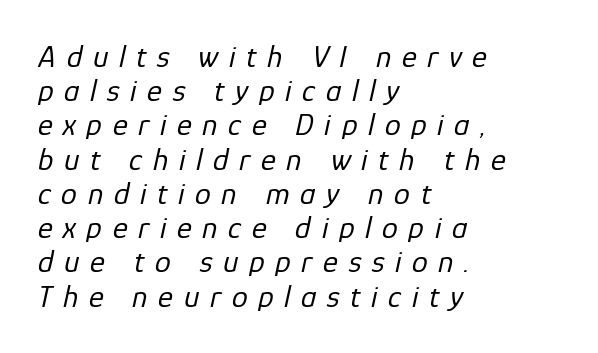
The specimen omits any rule beneath the text block's lines. A typesetter would call this proportional, since set widths differ per character. The rag falls on the right side of this text block. The face used here has a pronounced slope to its letters.
